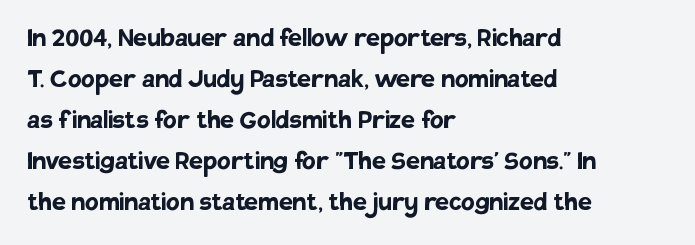
Caption: standard tracking, unaltered. Notice how descenders clear the ascenders below comfortably — that's standard leading. If you drew a line through each stem, it would be perfectly vertical. This rendering uses left alignment, leaving the right contour irregular.
